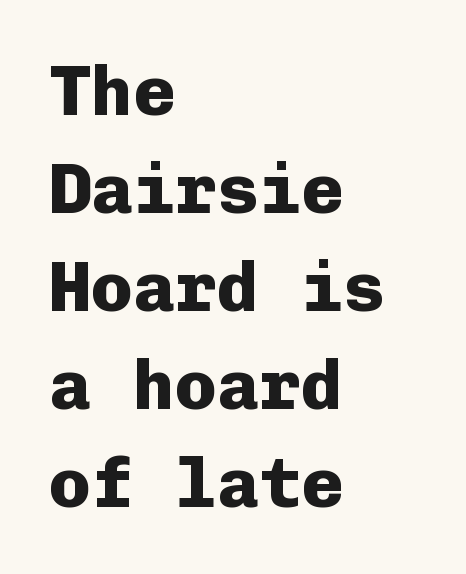
{"serif": "no", "italic": "no", "bold": "yes", "weight": "heavy", "width": "normal", "stroke_contrast": "low", "x_height": "medium", "monospaced": "yes", "underline": "no", "align": "left", "line_spacing": "normal", "line_spacing_ratio": 1.4, "letter_spacing": "normal", "letter_spacing_em": 0.0, "glyph_px": 70}
